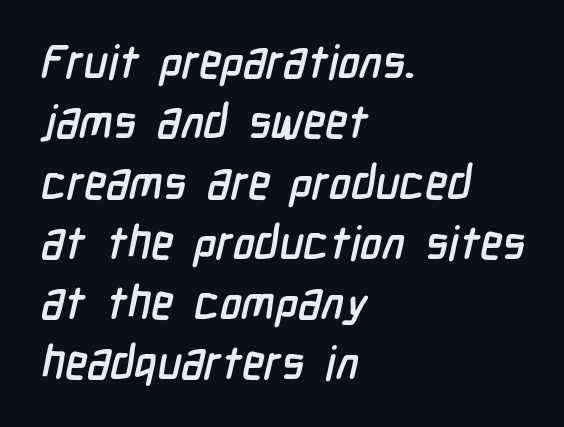
The image shows 46 px condensed sans-serif type; set left-aligned, normal line spacing (1.31x), normal letter spacing, not underlined; low stroke contrast and a medium x-height.
